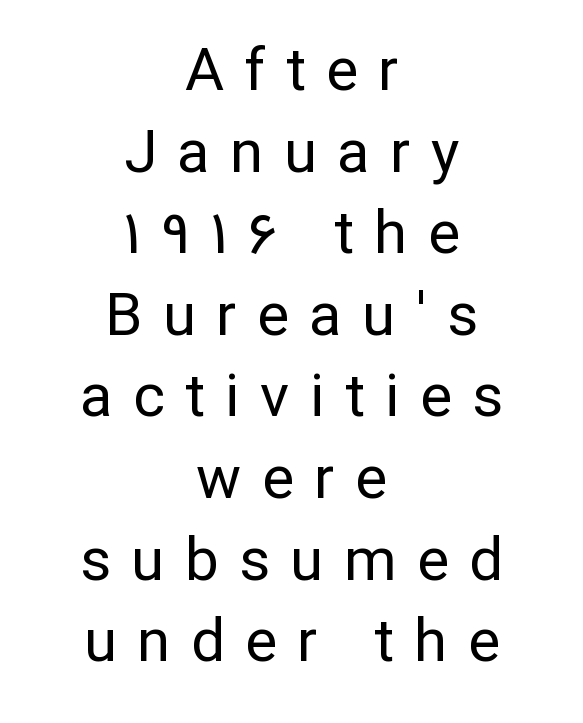
Q: Is the text bold? A: No.
Q: Is the text italic (slanted)? A: No, it is upright.
Q: Is the typeface a serif or a sans-serif typeface? A: Sans-serif.
Q: Is the text underlined? A: No.
Q: How is the paragraph aligned? A: Centered.
Q: Is the spacing between letters normal or unusually wide? A: Unusually wide.
Q: Is the spacing between lines tight, normal or loose? A: Normal.
Q: Width (condensed, normal, or wide)? A: Normal.
Q: Stroke contrast? A: Low.
Q: x-height? A: Medium.
Q: Monospaced? A: No.
